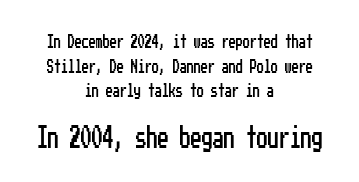
{"italic": "no", "underline": "no", "align": "center", "line_spacing_ratio": 1.76, "letter_spacing": "normal", "letter_spacing_em": 0.0, "larger_block": "second", "size_ratio": 1.57, "glyph_px": 22}
